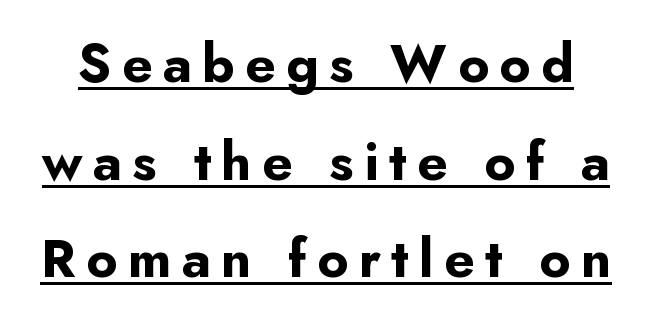
Heavy-handed strokes throughout: this text is bold. The line texture is sparse and dotted thanks to wide tracking. This sample has the flowing, uneven cadence of proportional lettering. These characters rest on top of a visible drawn line. What kind of face is this? One without serifs — a sans. Italic: no, the glyphs are upright roman.
